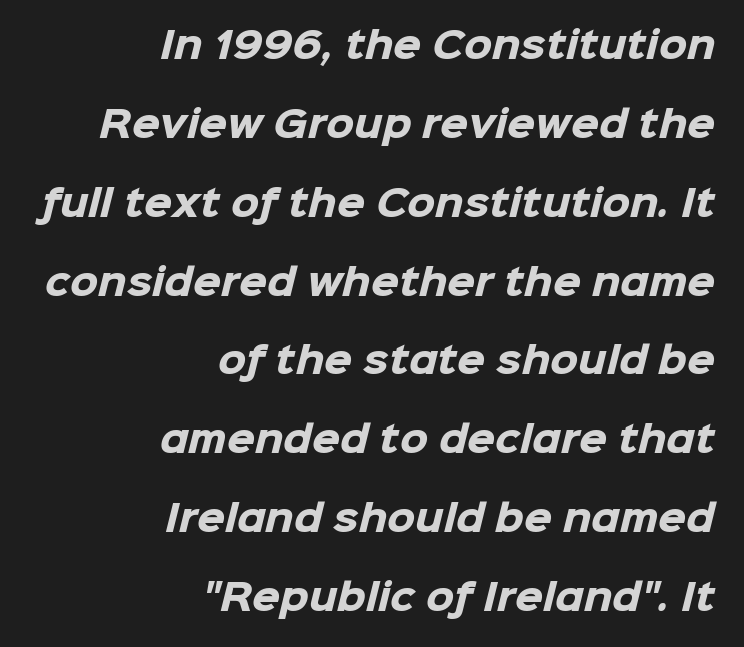
The image shows 36 px heavy sans-serif type; set right-aligned, loose line spacing (2.19x), normal letter spacing, not underlined; low stroke contrast and a medium x-height.
